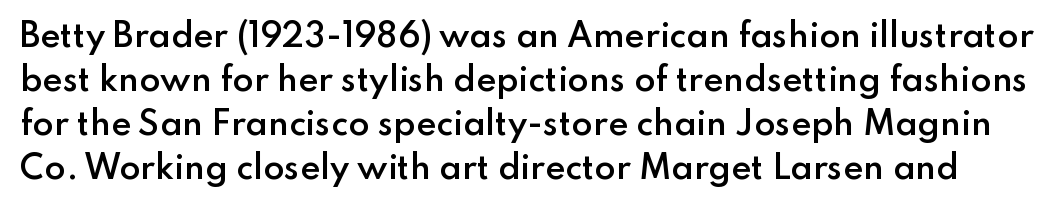
The image shows 31 px semibold sans-serif type, upright; set normal line spacing (1.42x), normal letter spacing, not underlined; low stroke contrast and a small x-height.
